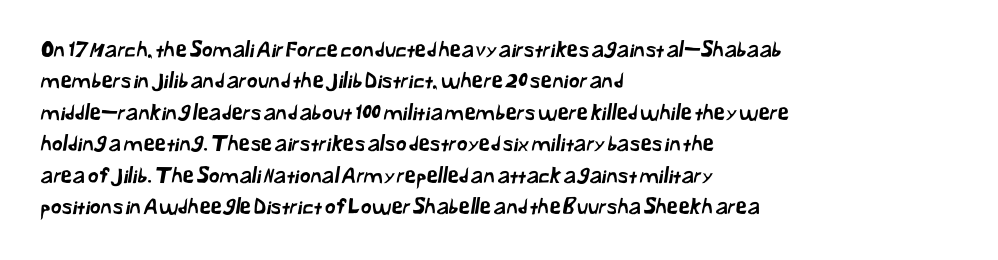
Underlining? Definitely not there. Nobody touched the tracking dial on this one. Where is the straight margin? On the left. Leading: standard.
